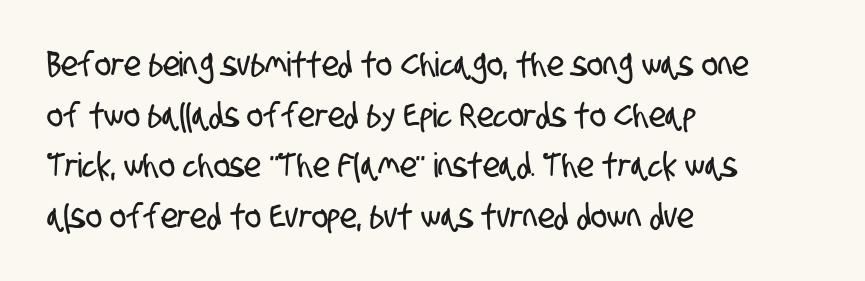
The image shows 34 px condensed sans-serif type; set left-aligned, normal line spacing (1.49x), normal letter spacing, not underlined; low stroke contrast and a large x-height.
